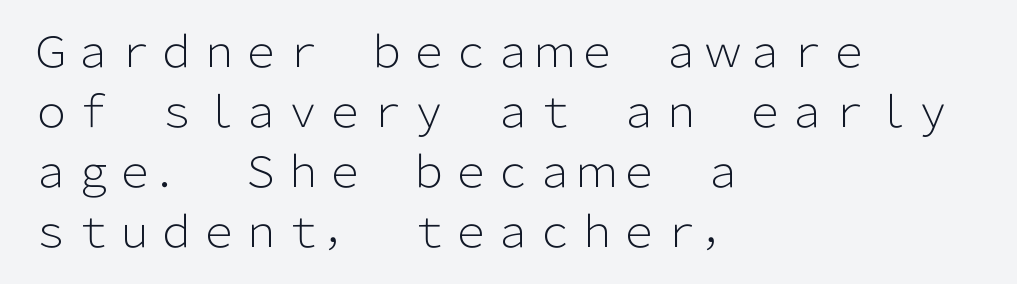
The typography opts for an upright posture over an oblique one. The passage shown has conventional tracking throughout. Summary of weight: not heavy and not bold. A bare baseline throughout the passage. Layout note: lines flush left. A typesetter would call this proportional, since set widths differ per character.
